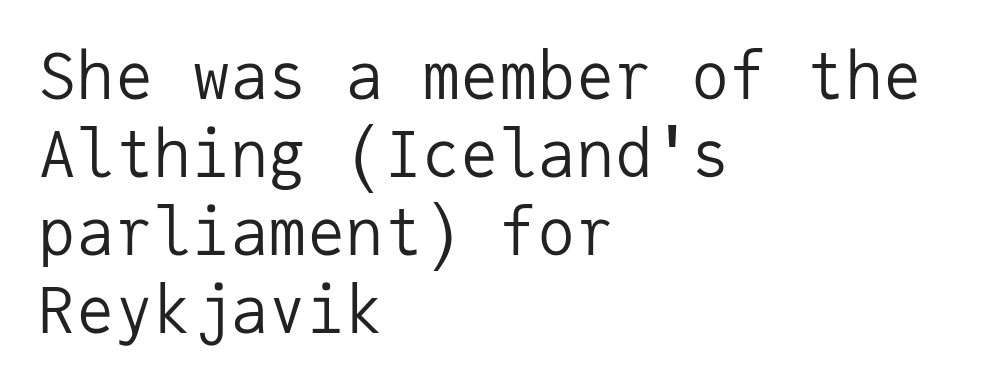
The image shows 64 px regular-weight sans-serif type, upright, monospaced; set left-aligned, line spacing 1.22x, normal letter spacing, not underlined; low stroke contrast and a medium x-height.
